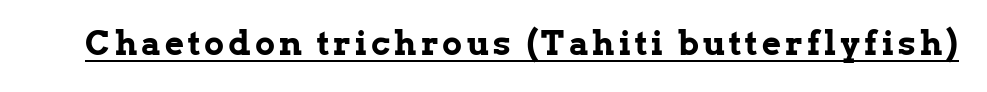
The image shows 33 px bold serif type, upright; set underlined; low stroke contrast and a medium x-height.
